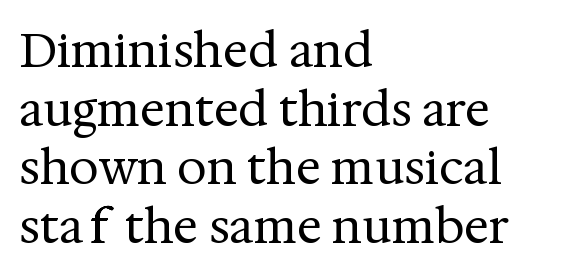
Spacing verdict: proportional, widths tailored to each character. A classic flush-left, rag-right setting is used for this passage. If you measured baseline to baseline, you'd find a middling distance. The string is rendered with underlining switched off. The passage shown is typeset with a serif family. Inter-character spacing is left at the font's built-in metrics.
